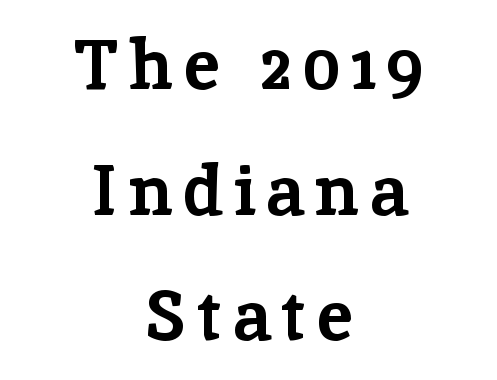
{"serif": "yes", "italic": "no", "bold": "yes", "weight": "bold", "width": "normal", "stroke_contrast": "low", "x_height": "medium", "monospaced": "no", "underline": "no", "align": "center", "line_spacing_ratio": 1.77, "glyph_px": 71}
